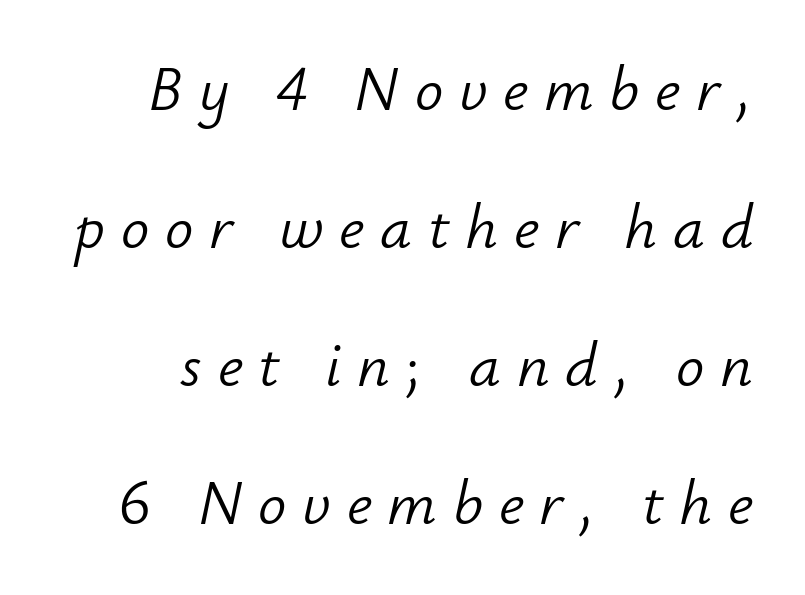
Tracking value appears strongly positive — letters spread wide. A typesetter would mark this as italic. Proportional: the letters do not fall into vertical columns. Bare-footed words on every line.
